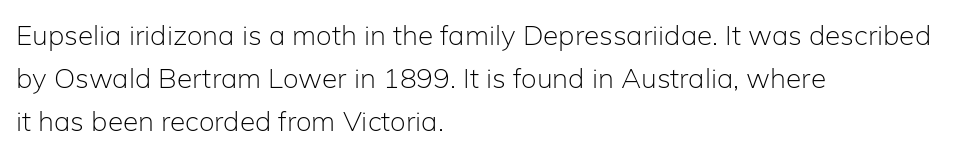
The image shows 28 px light sans-serif type, upright; set left-aligned, normal line spacing (1.54x), normal letter spacing, not underlined; low stroke contrast and a medium x-height.
